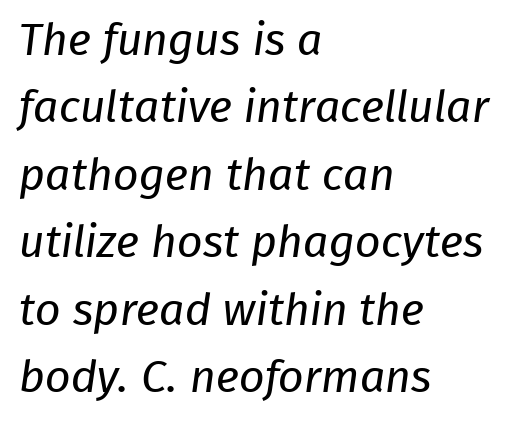
{"serif": "no", "bold": "no", "weight": "regular", "width": "normal", "stroke_contrast": "low", "x_height": "medium", "monospaced": "no", "underline": "no", "align": "left", "line_spacing": "normal", "line_spacing_ratio": 1.5, "letter_spacing": "normal", "letter_spacing_em": 0.0, "glyph_px": 45}
